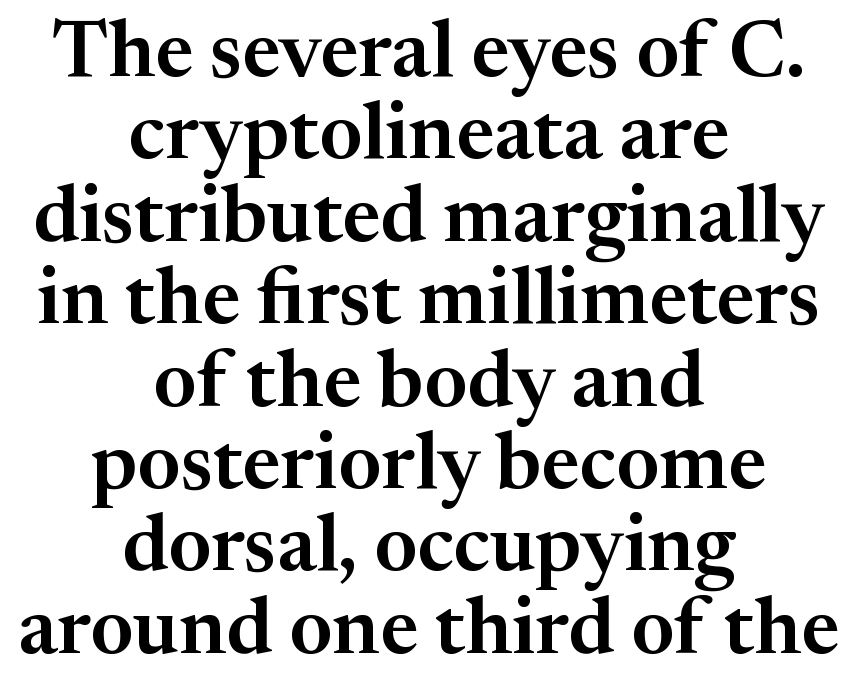
In terms of posture, this sample is upright. Varying glyph widths throughout — classic text-font behaviour. Descender tails drop into unmarked territory. Default kerning and tracking; the words read as compact shapes.
